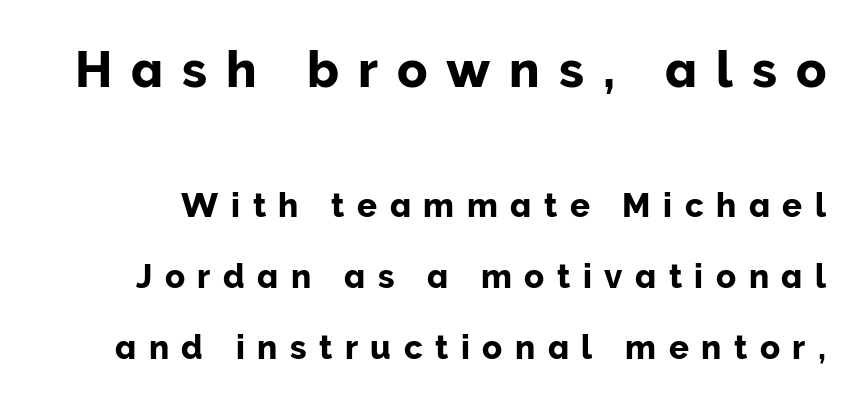
Q: Is the text italic (slanted)? A: No, it is upright.
Q: Is the typeface a serif or a sans-serif typeface? A: Sans-serif.
Q: Is the text underlined? A: No.
Q: Is the spacing between letters normal or unusually wide? A: Unusually wide.
Q: Is the spacing between lines tight, normal or loose? A: Loose.
Q: Which block of text is set in a larger size, the first (top) or the second (bottom)? A: The first (top) one.
Q: Width (condensed, normal, or wide)? A: Normal.
Q: Stroke contrast? A: Low.
Q: x-height? A: Medium.
Q: Monospaced? A: No.
